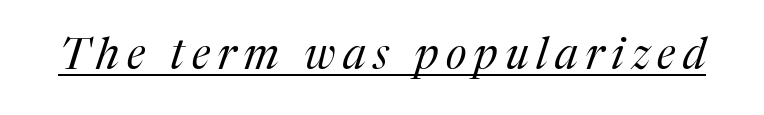
The passage shown is typeset with a serif family. The lettering is marked with a stroke running underneath it. This is not heavy type; no bold has been used. Think of a printed novel: that variable character pitch is what you see here. Italic? Definitely — the glyphs are oblique.
